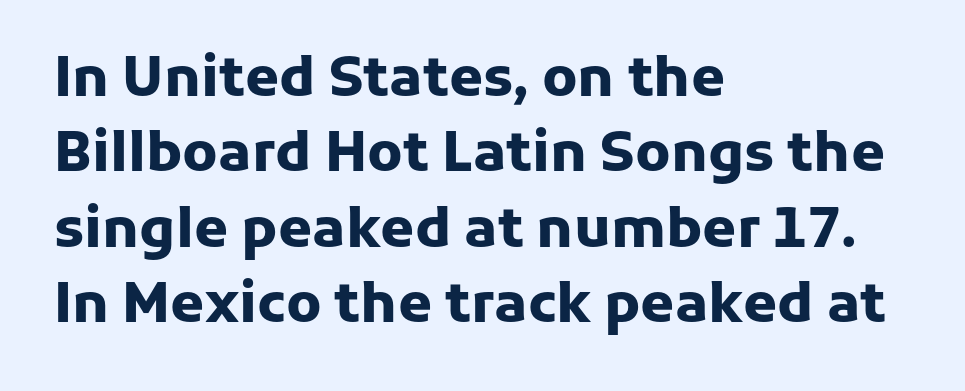
The image shows 55 px heavy sans-serif type, upright; set left-aligned, normal line spacing (1.37x), normal letter spacing, not underlined; low stroke contrast and a medium x-height.
